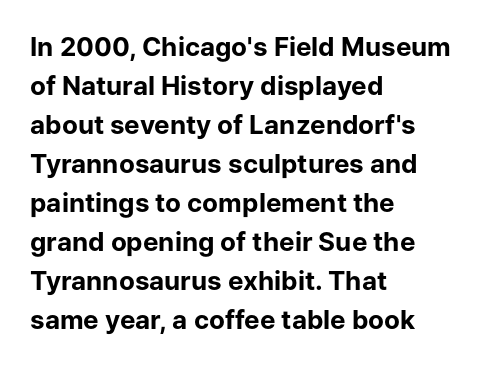
The image shows 26 px bold type, upright; set left-aligned, normal line spacing (1.5x), normal letter spacing, not underlined.
